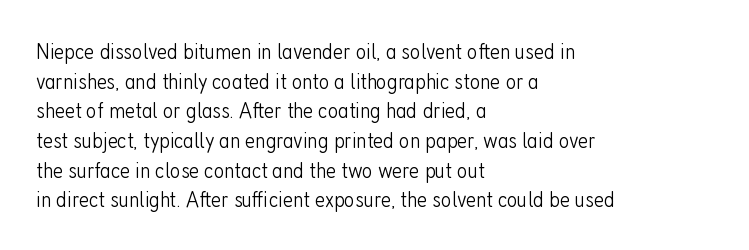
The lines sit at an ordinary, default distance from one another. The rag falls on the right side of this text block. The characters are drawn with everyday or finer stroke widths. Descender tails drop into unmarked territory.
